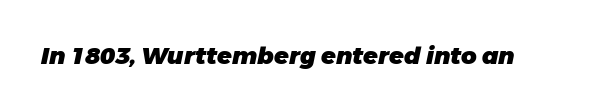
The image shows 24 px bold type; set normal letter spacing, not underlined.
